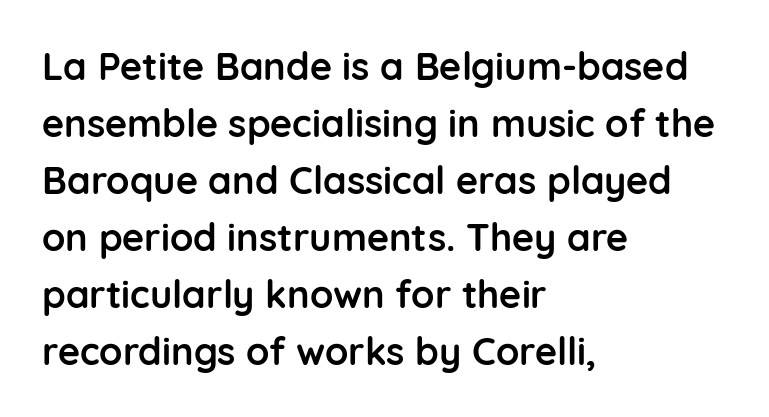
{"serif": "no", "italic": "no", "bold": "yes", "weight": "semibold", "width": "normal", "stroke_contrast": "low", "x_height": "medium", "monospaced": "no", "underline": "no", "align": "left", "line_spacing": "normal", "line_spacing_ratio": 1.5, "letter_spacing": "normal", "letter_spacing_em": 0.0, "glyph_px": 38}
